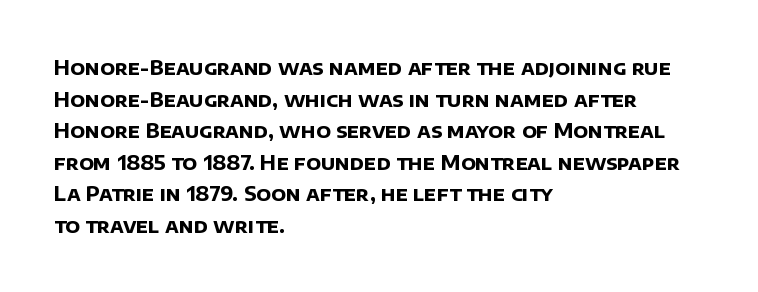
The baseline area is clear. This block has exactly the height ordinary leading produces. The letters sit at their default tracking, neither squeezed nor spread. If you drew a ruler down the left edge, every line would touch it. Set as a true bold cut, around the 700 mark.
